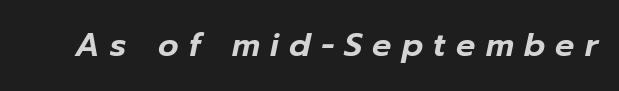
{"italic": "yes", "lean": "right", "slant_degrees": 12, "width": "normal", "stroke_contrast": "low", "x_height": "medium", "monospaced": "no", "underline": "no", "letter_spacing": "wide", "letter_spacing_em": 0.32, "glyph_px": 32}
